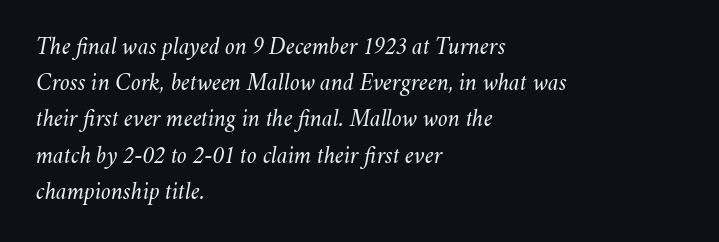
The image shows 24 px text type, italic (leaning right); set left-aligned, normal line spacing (1.51x), normal letter spacing, not underlined.
